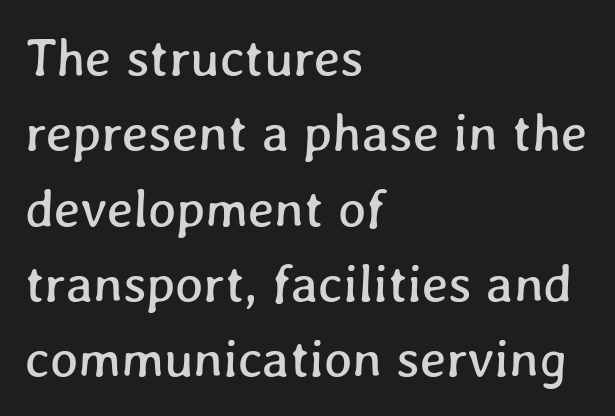
Q: Is the text underlined? A: No.
Q: How is the paragraph aligned? A: Left-aligned.
Q: Is the spacing between letters normal or unusually wide? A: Normal.
Q: Is the spacing between lines tight, normal or loose? A: Normal.
Q: Width (condensed, normal, or wide)? A: Normal.
Q: Stroke contrast? A: Low.
Q: x-height? A: Medium.
Q: Monospaced? A: No.
